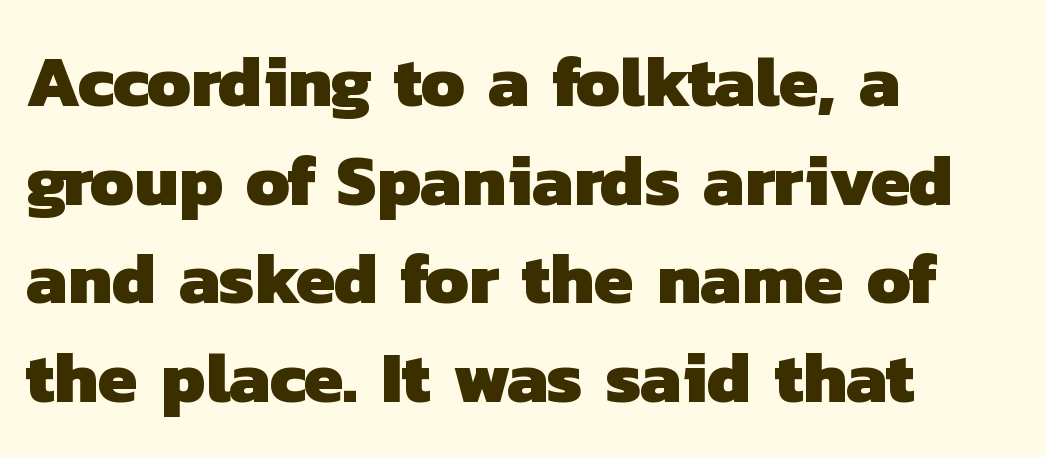
Look at the stroke-to-counter ratio: heavy, a bold. The rendering anchors every line to the left-hand side. Line spacing here is normal. Descender tails drop into unmarked territory. The typeface chosen for these lines omits serifs. Does extra space separate the letters? No, they use regular spacing.
